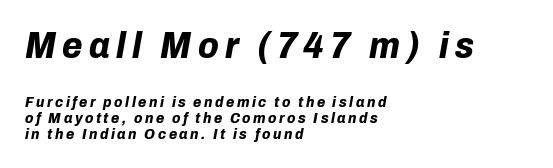
This is oblique type, the kind used for emphasis or titles. Look at the stroke-to-counter ratio: heavy, a bold. Where is the straight margin? On the left. The letters in the upper block stand taller than those in the block below. The passage shown is typed in a proportional face where columns would drift. Decoration check: the copy has no underline.
